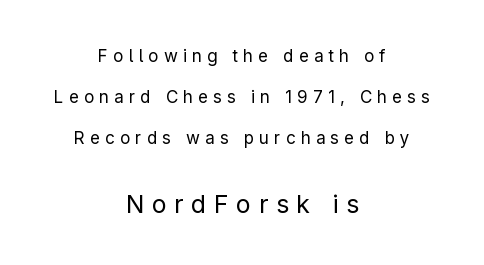
The image shows 25 px text type, upright; set centered, loose line spacing (2.41x), unusually wide letter spacing (+0.3 em), not underlined; the second (bottom) block is 1.47x larger.
